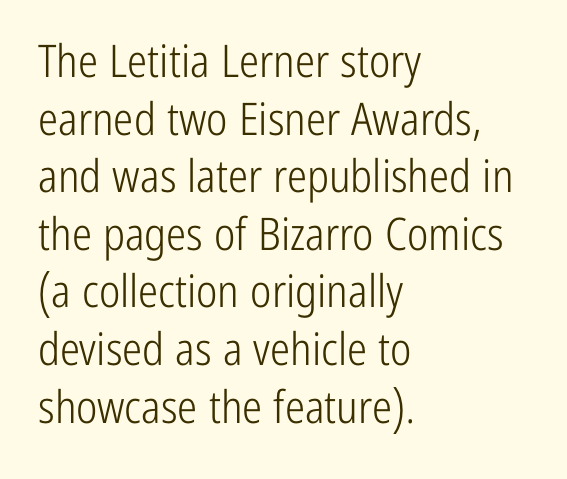
The image shows 45 px light, condensed sans-serif type, upright; set left-aligned, normal line spacing (1.28x), normal letter spacing, not underlined; low stroke contrast and a medium x-height.
